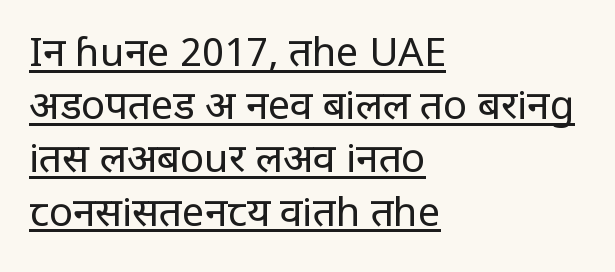
Q: Is the text bold? A: No.
Q: Is the text italic (slanted)? A: No, it is upright.
Q: Is the typeface a serif or a sans-serif typeface? A: Sans-serif.
Q: Is the text underlined? A: Yes.
Q: How is the paragraph aligned? A: Left-aligned.
Q: Is the spacing between letters normal or unusually wide? A: Normal.
Q: Is the spacing between lines tight, normal or loose? A: Normal.
Q: Width (condensed, normal, or wide)? A: Condensed.
Q: Stroke contrast? A: Low.
Q: x-height? A: Large.
Q: Monospaced? A: No.
